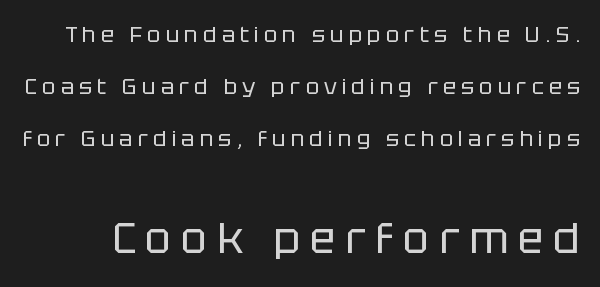
Character widths vary here, with narrow letters taking less room than wide ones. Note: smaller setting up top, larger setting below. Anything drawn beneath the words? Only blank space. The typeface chosen for these lines omits serifs. Posture: upright roman.
